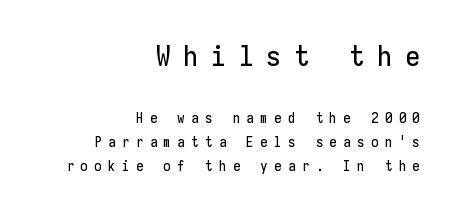
{"serif": "no", "italic": "no", "width": "normal", "stroke_contrast": "low", "x_height": "medium", "monospaced": "yes", "underline": "no", "align": "right", "line_spacing_ratio": 1.72, "letter_spacing": "wide", "letter_spacing_em": 0.44, "larger_block": "first", "size_ratio": 2.0, "glyph_px": 28}
